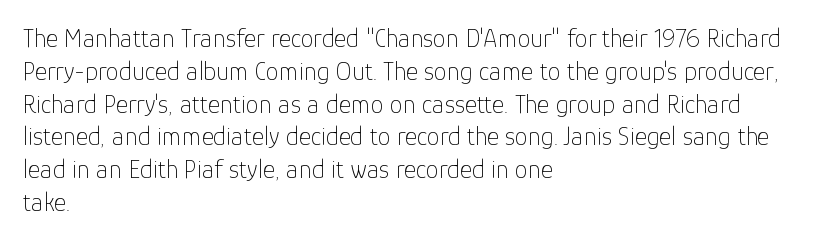
Q: Is the text bold? A: No.
Q: Is the text italic (slanted)? A: No, it is upright.
Q: Is the text underlined? A: No.
Q: How is the paragraph aligned? A: Left-aligned.
Q: Is the spacing between letters normal or unusually wide? A: Normal.
Q: Is the spacing between lines tight, normal or loose? A: Normal.
